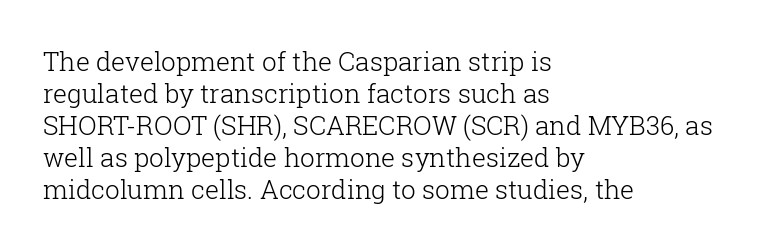
Q: Is the text bold? A: No.
Q: Is the text italic (slanted)? A: No, it is upright.
Q: Is the text underlined? A: No.
Q: How is the paragraph aligned? A: Left-aligned.
Q: Is the spacing between letters normal or unusually wide? A: Normal.
